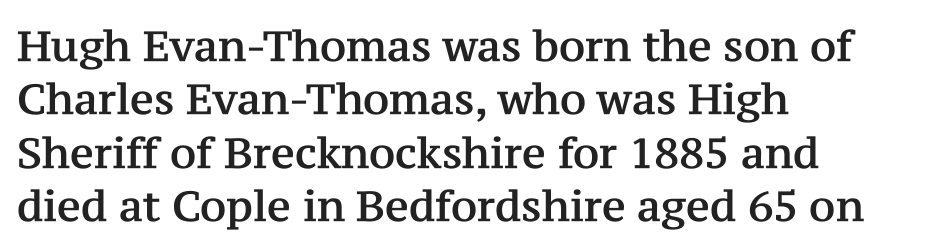
{"serif": "yes", "italic": "no", "width": "normal", "stroke_contrast": "medium", "x_height": "medium", "monospaced": "no", "underline": "no", "align": "left", "line_spacing": "normal", "line_spacing_ratio": 1.27, "letter_spacing": "normal", "letter_spacing_em": 0.0, "glyph_px": 42}
